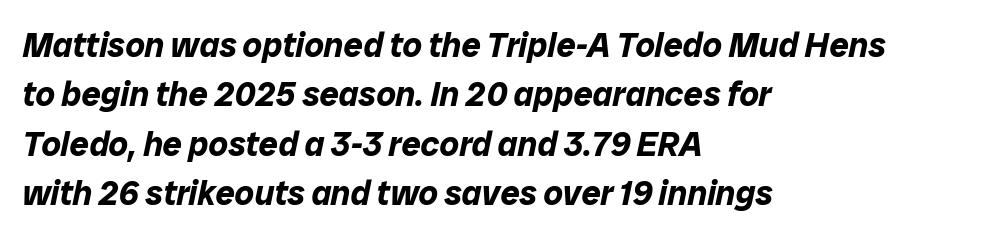
{"italic": "yes", "lean": "right", "slant_degrees": 12, "bold": "yes", "weight": "bold", "width": "normal", "stroke_contrast": "low", "x_height": "medium", "monospaced": "no", "underline": "no", "align": "left", "line_spacing": "normal", "line_spacing_ratio": 1.45, "letter_spacing": "normal", "letter_spacing_em": 0.0, "glyph_px": 34}
